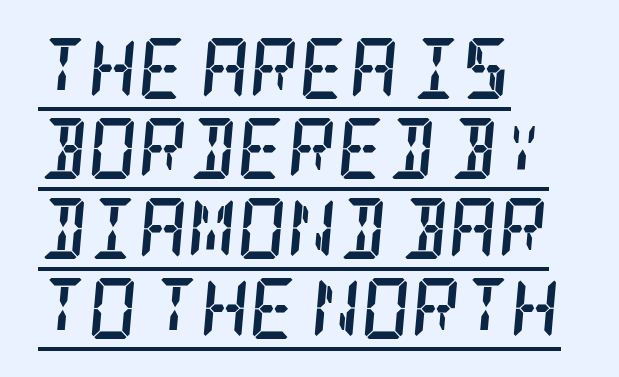
Q: Is the text bold? A: Yes.
Q: Is the text italic (slanted)? A: Yes, it leans right by about 5 degrees.
Q: Is the typeface a serif or a sans-serif typeface? A: Serif.
Q: Is the text underlined? A: Yes.
Q: How is the paragraph aligned? A: Left-aligned.
Q: Is the spacing between letters normal or unusually wide? A: Normal.
Q: Is the spacing between lines tight, normal or loose? A: Normal.
Q: Width (condensed, normal, or wide)? A: Condensed.
Q: Stroke contrast? A: Low.
Q: x-height? A: Large.
